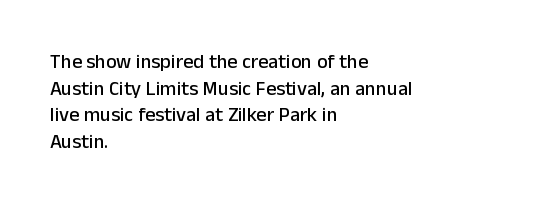
Q: Is the text italic (slanted)? A: No, it is upright.
Q: Is the text underlined? A: No.
Q: How is the paragraph aligned? A: Left-aligned.
Q: Is the spacing between letters normal or unusually wide? A: Normal.
Q: Is the spacing between lines tight, normal or loose? A: Normal.
